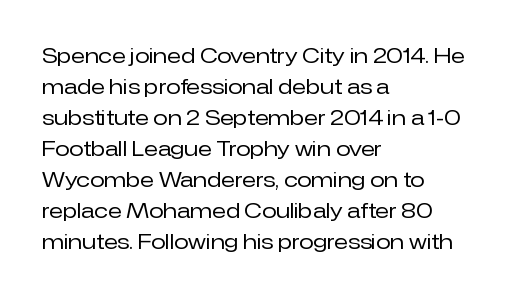
{"italic": "no", "bold": "no", "underline": "no", "align": "left", "line_spacing": "normal", "line_spacing_ratio": 1.48, "letter_spacing": "normal", "letter_spacing_em": 0.0, "glyph_px": 21}
